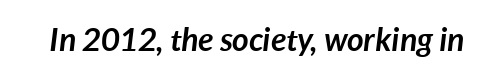
Q: Is the text bold? A: Yes.
Q: Is the text italic (slanted)? A: Yes, it leans right by about 7 degrees.
Q: Is the text underlined? A: No.
Q: Is the spacing between letters normal or unusually wide? A: Normal.
Q: Width (condensed, normal, or wide)? A: Normal.
Q: Stroke contrast? A: Low.
Q: x-height? A: Medium.
Q: Monospaced? A: No.
